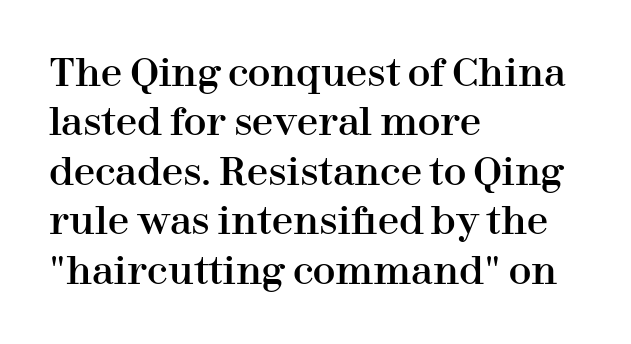
The image shows 38 px serif type, upright; set left-aligned, normal line spacing (1.3x), normal letter spacing, not underlined; high stroke contrast and a medium x-height.
